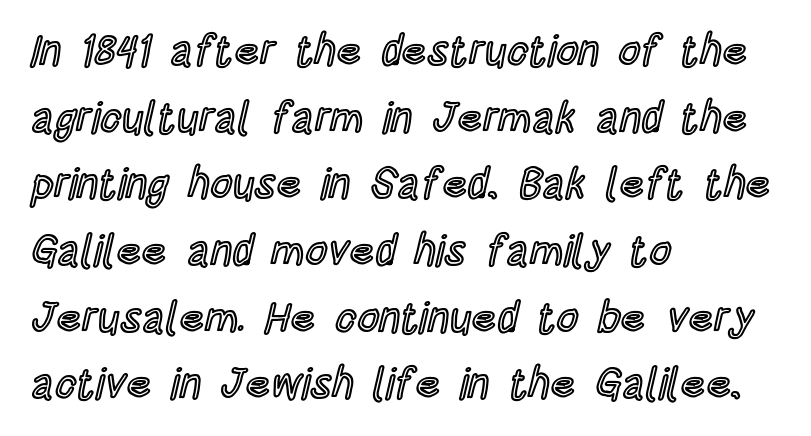
The image shows 43 px condensed type; set left-aligned, normal line spacing (1.55x), normal letter spacing, not underlined; a large x-height.
